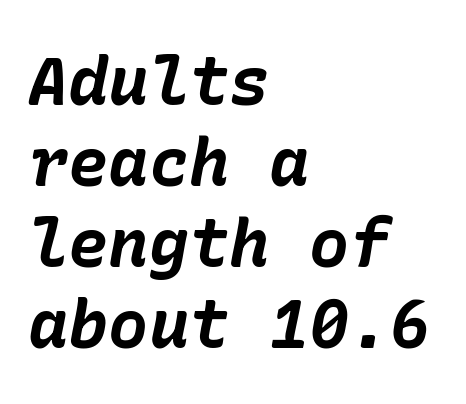
{"italic": "yes", "lean": "right", "slant_degrees": 10, "bold": "yes", "weight": "bold", "width": "normal", "stroke_contrast": "low", "x_height": "medium", "underline": "no", "align": "left", "line_spacing_ratio": 1.21, "letter_spacing": "normal", "letter_spacing_em": 0.0, "glyph_px": 67}
